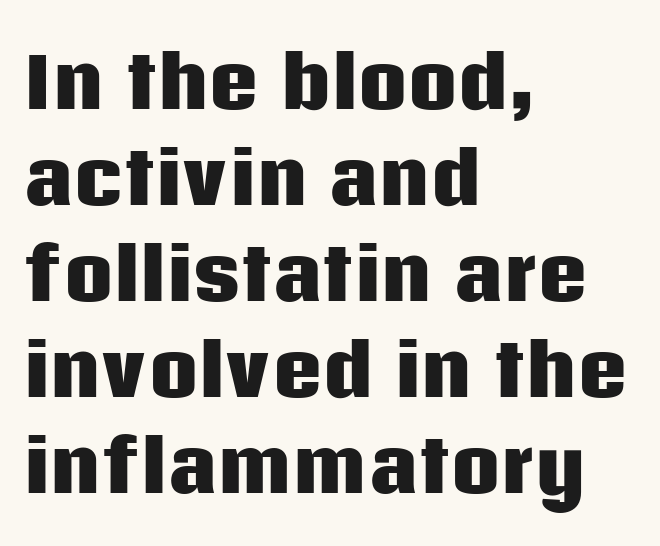
{"serif": "no", "italic": "no", "bold": "yes", "weight": "heavy", "width": "normal", "stroke_contrast": "low", "x_height": "large", "monospaced": "no", "underline": "no", "align": "left", "line_spacing": "normal", "line_spacing_ratio": 1.39, "letter_spacing": "normal", "letter_spacing_em": 0.0, "glyph_px": 69}
